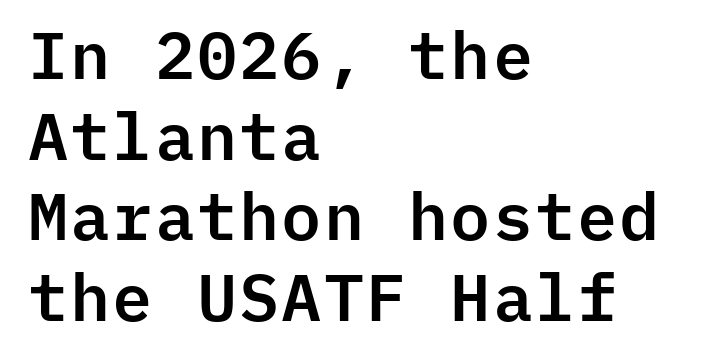
Q: Is the text italic (slanted)? A: No, it is upright.
Q: Is the typeface a serif or a sans-serif typeface? A: Sans-serif.
Q: Is the text underlined? A: No.
Q: How is the paragraph aligned? A: Left-aligned.
Q: Is the spacing between letters normal or unusually wide? A: Normal.
Q: Width (condensed, normal, or wide)? A: Normal.
Q: Stroke contrast? A: Low.
Q: x-height? A: Medium.
Q: Monospaced? A: Yes.
